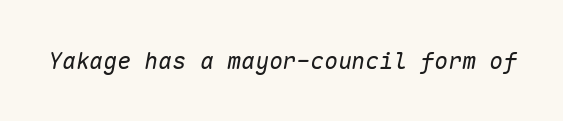
The image shows 23 px text type, italic (leaning right); set normal letter spacing, not underlined.
